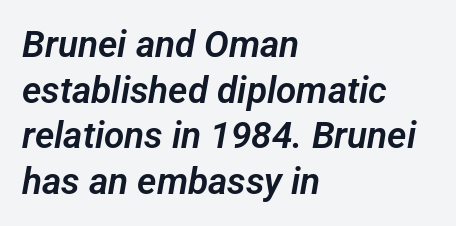
Q: Is the typeface a serif or a sans-serif typeface? A: Sans-serif.
Q: Is the text underlined? A: No.
Q: How is the paragraph aligned? A: Left-aligned.
Q: Is the spacing between letters normal or unusually wide? A: Normal.
Q: Width (condensed, normal, or wide)? A: Normal.
Q: Stroke contrast? A: Low.
Q: x-height? A: Medium.
Q: Monospaced? A: No.
